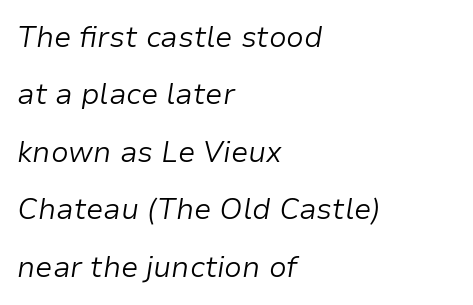
The image shows 29 px light type, italic (leaning right); set left-aligned, loose line spacing (1.98x), normal letter spacing, not underlined; low stroke contrast and a medium x-height.
